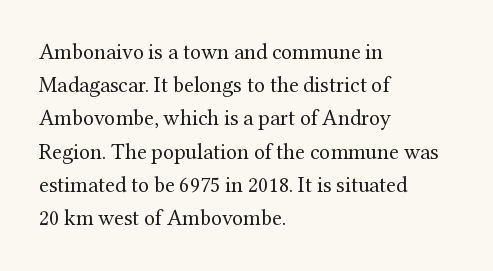
The image shows 22 px text type, upright; set left-aligned, normal line spacing (1.51x), normal letter spacing, not underlined.
